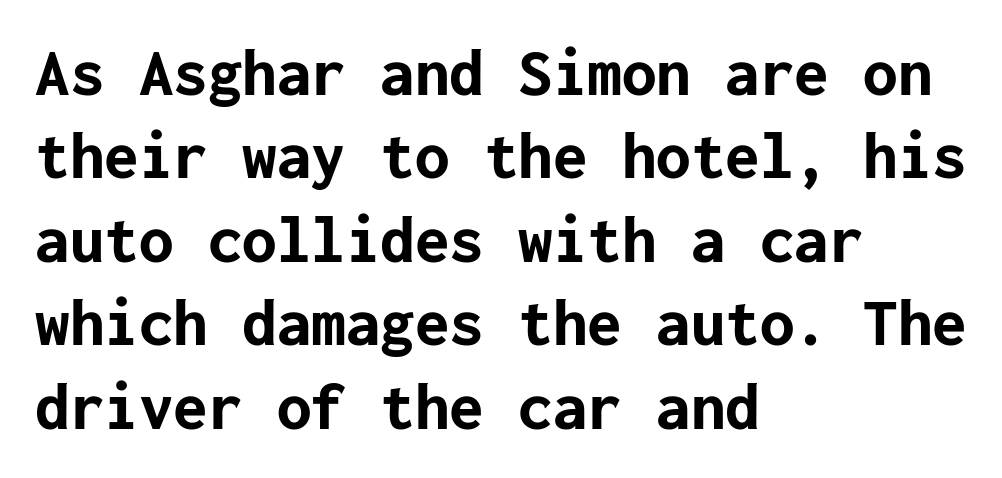
Q: Is the text bold? A: Yes.
Q: Is the text italic (slanted)? A: No, it is upright.
Q: Is the typeface a serif or a sans-serif typeface? A: Sans-serif.
Q: Is the text underlined? A: No.
Q: How is the paragraph aligned? A: Left-aligned.
Q: Is the spacing between letters normal or unusually wide? A: Normal.
Q: Width (condensed, normal, or wide)? A: Normal.
Q: Stroke contrast? A: Low.
Q: x-height? A: Medium.
